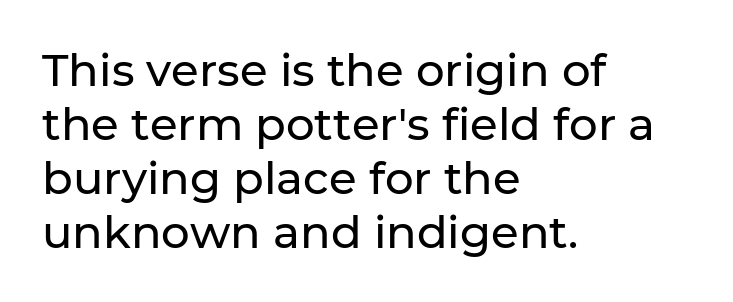
{"serif": "no", "italic": "no", "width": "normal", "stroke_contrast": "low", "x_height": "medium", "monospaced": "no", "underline": "no", "align": "left", "line_spacing_ratio": 1.2, "letter_spacing": "normal", "letter_spacing_em": 0.0, "glyph_px": 45}
